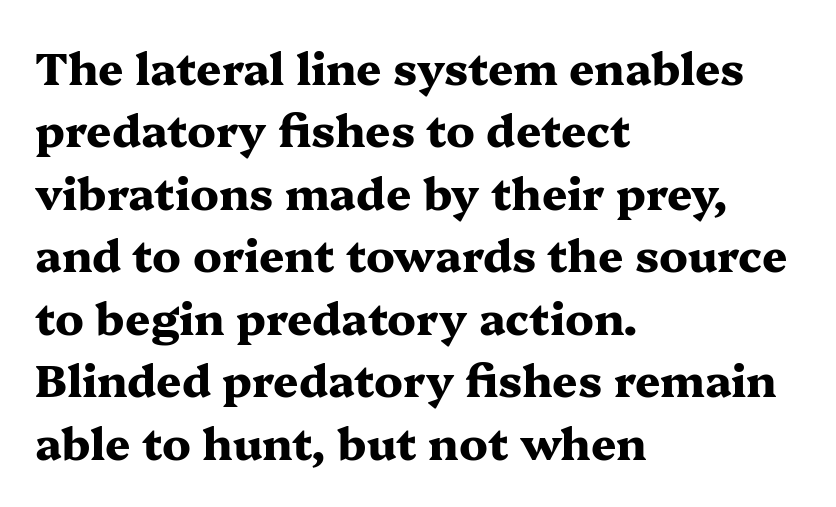
{"serif": "yes", "italic": "no", "bold": "yes", "weight": "heavy", "width": "wide", "stroke_contrast": "medium", "x_height": "medium", "monospaced": "no", "underline": "no", "align": "left", "line_spacing": "normal", "line_spacing_ratio": 1.42, "letter_spacing": "normal", "letter_spacing_em": 0.0, "glyph_px": 44}
